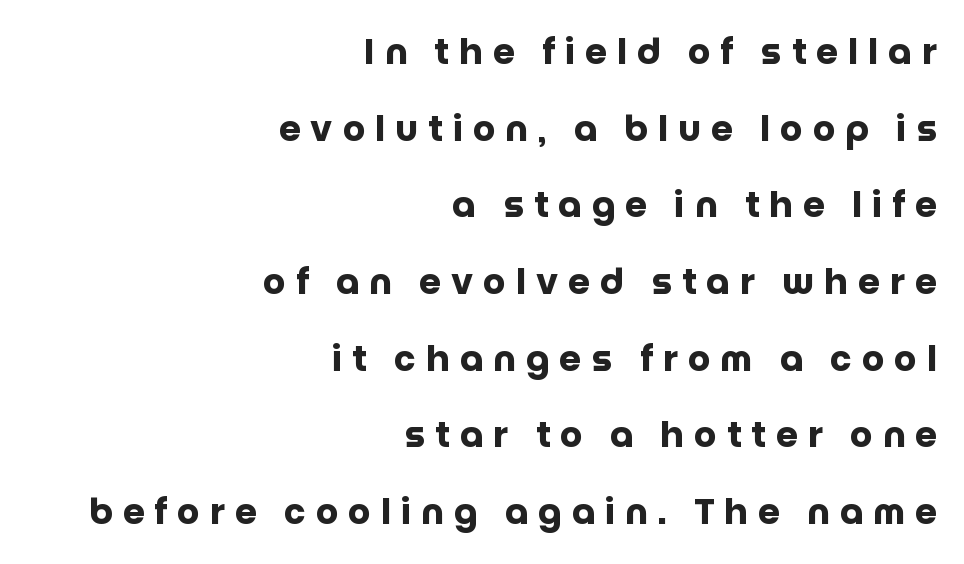
The image shows 35 px heavy sans-serif type, upright; set right-aligned, loose line spacing (2.19x), unusually wide letter spacing (+0.29 em), not underlined; low stroke contrast and a large x-height.
